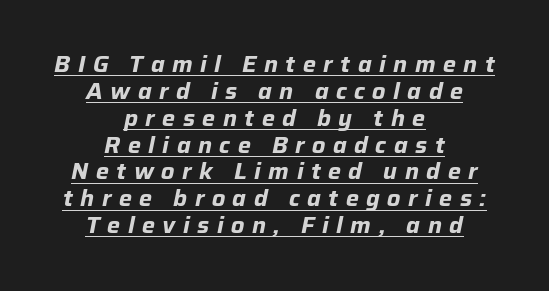
Underlined type. Compared with ordinary roman type, these characters are visibly tilted. Horizontally, the lines are justified to the midpoint only. The strokes are fattened all the way to bold. The type is letterspaced generously, with wide tracking.
